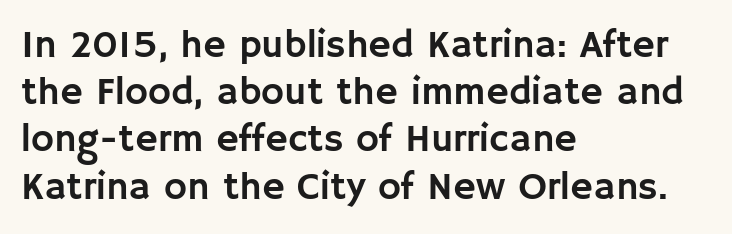
The image shows 39 px sans-serif type, upright; set left-aligned, line spacing 1.21x, normal letter spacing, not underlined; low stroke contrast and a large x-height.
